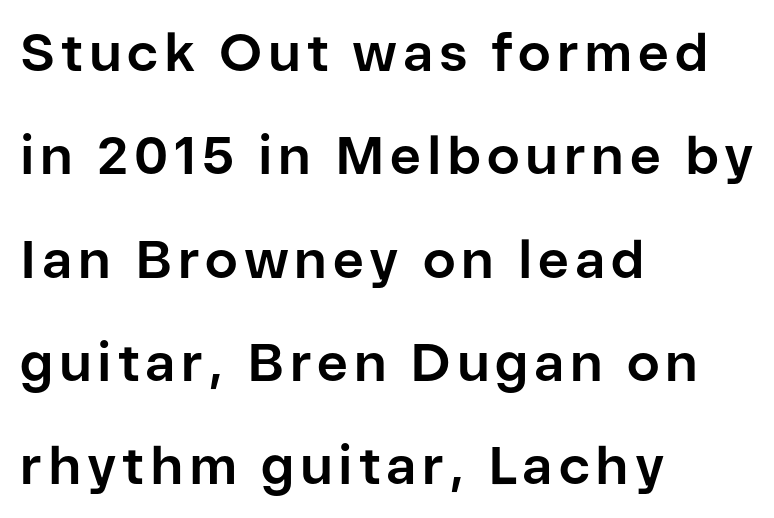
{"serif": "no", "italic": "no", "bold": "yes", "weight": "bold", "width": "normal", "stroke_contrast": "low", "x_height": "medium", "monospaced": "no", "underline": "no", "align": "left", "line_spacing": "loose", "line_spacing_ratio": 1.95, "glyph_px": 53}
